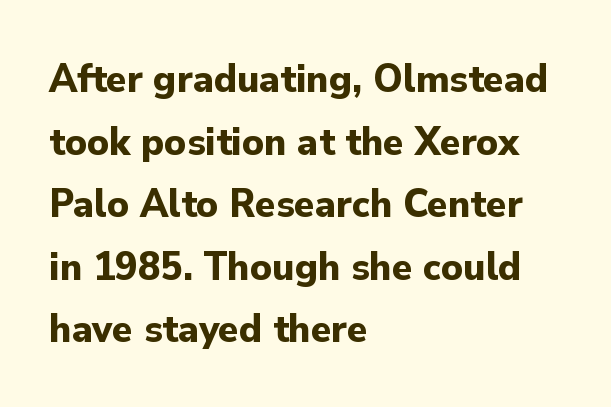
{"serif": "no", "italic": "no", "bold": "yes", "weight": "bold", "width": "normal", "stroke_contrast": "low", "x_height": "small", "monospaced": "no", "underline": "no", "align": "left", "line_spacing": "normal", "line_spacing_ratio": 1.49, "letter_spacing": "normal", "letter_spacing_em": 0.0, "glyph_px": 42}
